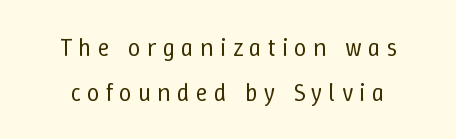
Here the glyphs are tracked loosely, breaking word shapes into spaced letters. A quiet, ordinary-to-light weight characterises the typeface. Alignment: centered. Plain, unruled lines of type. Notice how the stems are strictly vertical — no italics here.
